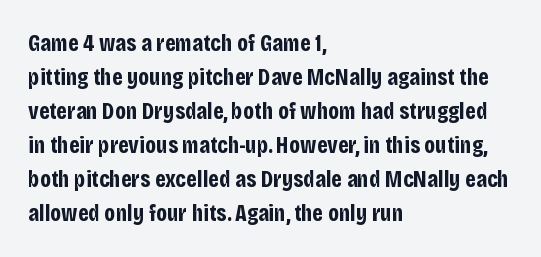
The passage shown stacks its lines at a standard gap. These lines keep a tight, regular rhythm from letter to letter. Descenders hang freely into open space. The sample has been set heavy, in full bold. Leftover space on each line is placed entirely after the last word. Nope, not italic — everything's standing straight.
